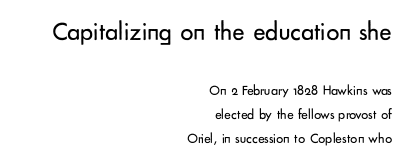
The image shows 26 px text type, upright; set right-aligned, normal line spacing (1.68x), normal letter spacing, not underlined; the first (top) block is 1.86x larger.
